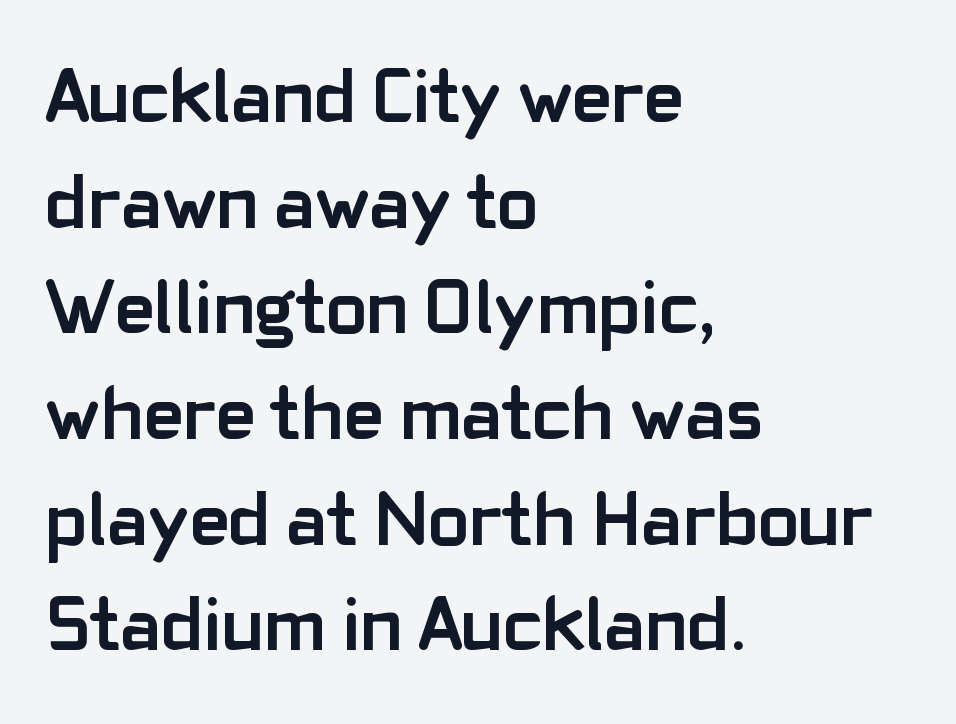
{"serif": "no", "italic": "no", "bold": "yes", "weight": "semibold", "width": "normal", "stroke_contrast": "low", "x_height": "medium", "monospaced": "no", "underline": "no", "align": "left", "line_spacing": "normal", "line_spacing_ratio": 1.39, "letter_spacing": "normal", "letter_spacing_em": 0.0, "glyph_px": 76}
